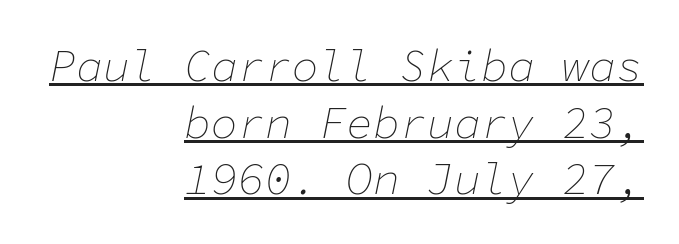
Q: Is the text bold? A: No.
Q: Is the text italic (slanted)? A: Yes, it leans right by about 11 degrees.
Q: Is the text underlined? A: Yes.
Q: How is the paragraph aligned? A: Right-aligned.
Q: Is the spacing between letters normal or unusually wide? A: Normal.
Q: Is the spacing between lines tight, normal or loose? A: Normal.
Q: Width (condensed, normal, or wide)? A: Normal.
Q: Stroke contrast? A: Low.
Q: x-height? A: Medium.
Q: Monospaced? A: Yes.
